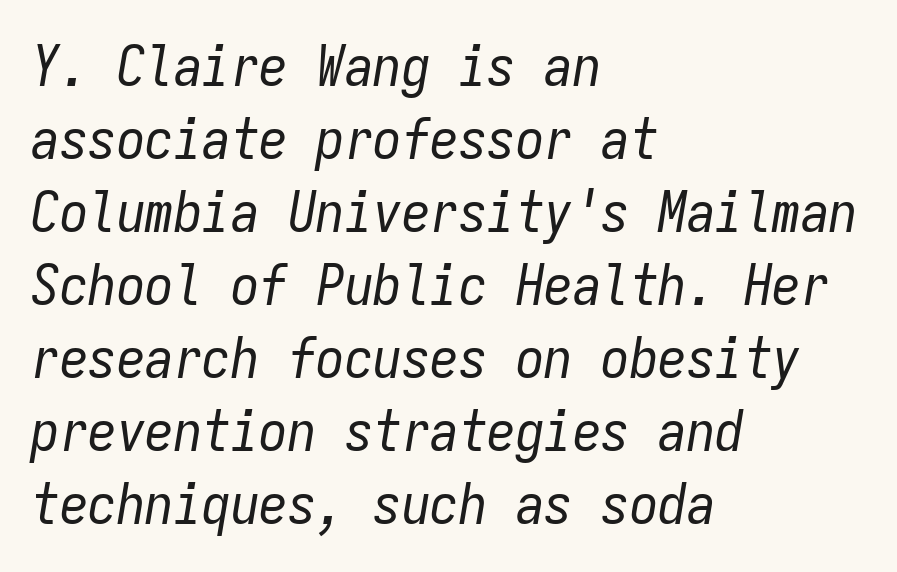
The image shows 57 px regular-weight, condensed type, italic (leaning right), monospaced; set left-aligned, normal line spacing (1.28x), normal letter spacing, not underlined; low stroke contrast and a medium x-height.
